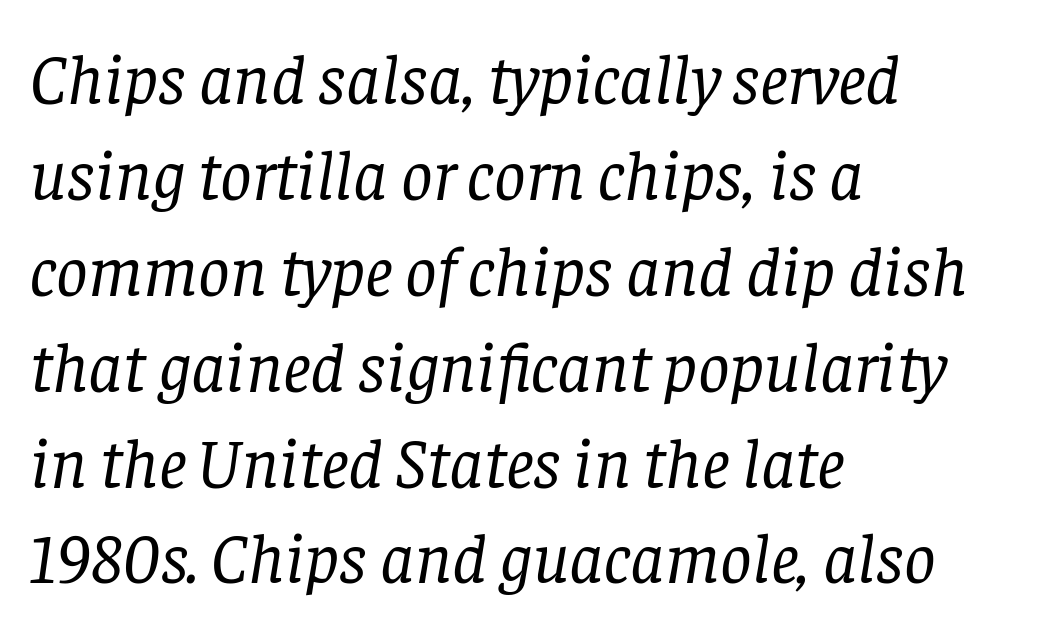
The image shows 70 px regular-weight serif type, italic (leaning right); set left-aligned, normal line spacing (1.37x), normal letter spacing, not underlined; low stroke contrast and a large x-height.
